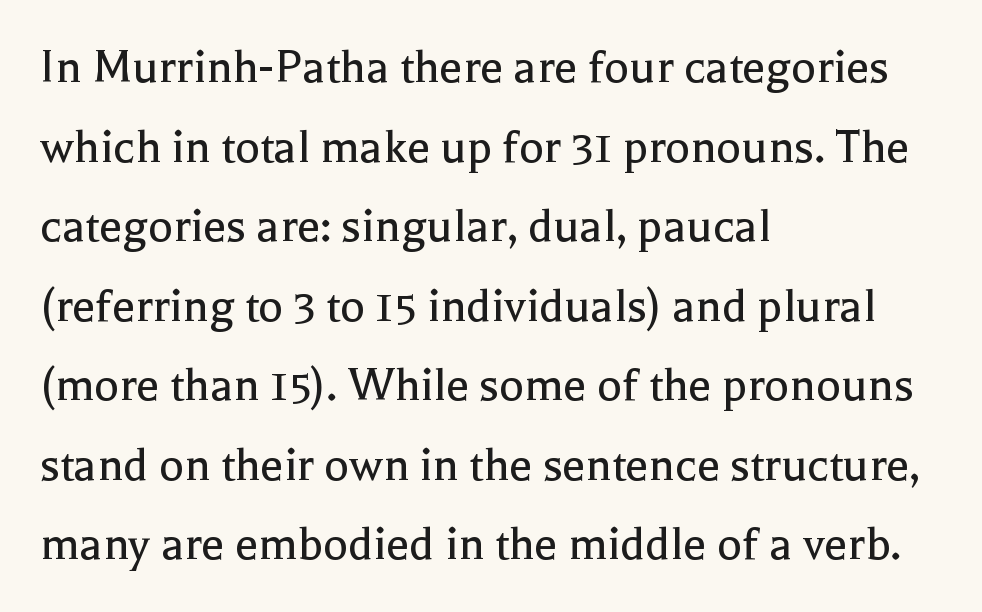
Q: Is the text bold? A: No.
Q: Is the text italic (slanted)? A: No, it is upright.
Q: Is the typeface a serif or a sans-serif typeface? A: Serif.
Q: Is the text underlined? A: No.
Q: How is the paragraph aligned? A: Left-aligned.
Q: Is the spacing between letters normal or unusually wide? A: Normal.
Q: Is the spacing between lines tight, normal or loose? A: Normal.
Q: Width (condensed, normal, or wide)? A: Normal.
Q: x-height? A: Medium.
Q: Monospaced? A: No.
